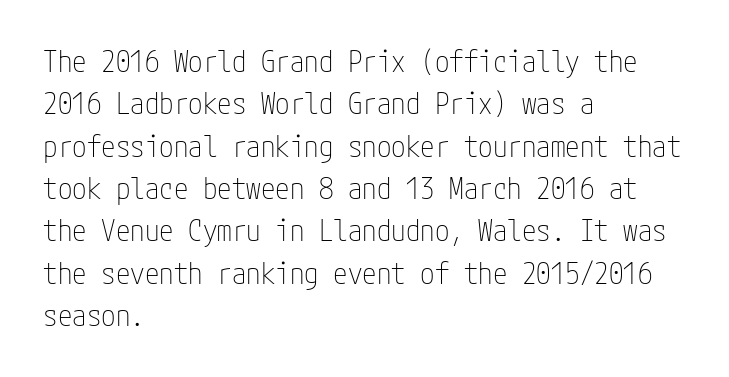
The image shows 29 px thin, condensed sans-serif type, upright; set left-aligned, normal line spacing (1.46x), normal letter spacing, not underlined; low stroke contrast and a medium x-height.
